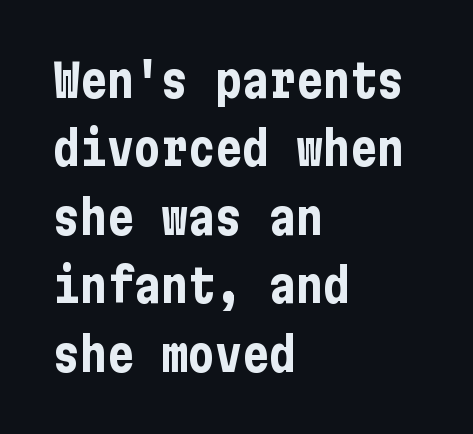
The image shows 45 px bold, condensed sans-serif type, upright; set left-aligned, normal line spacing (1.52x), normal letter spacing, not underlined; low stroke contrast and a medium x-height.
